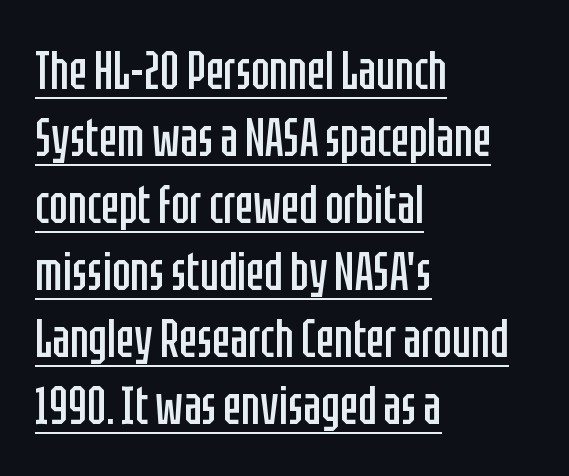
The image shows 54 px regular-weight, condensed sans-serif type, upright; set left-aligned, line spacing 1.24x, normal letter spacing, underlined; low stroke contrast and a large x-height.
